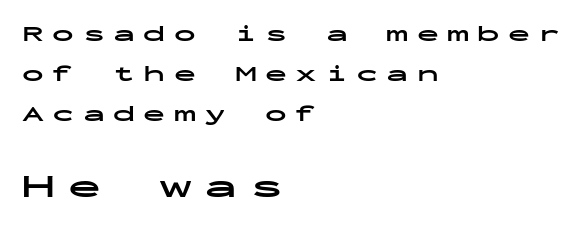
Q: Is the text bold? A: Yes.
Q: Is the text italic (slanted)? A: No, it is upright.
Q: Is the typeface a serif or a sans-serif typeface? A: Sans-serif.
Q: Is the text underlined? A: No.
Q: How is the paragraph aligned? A: Left-aligned.
Q: Is the spacing between letters normal or unusually wide? A: Unusually wide.
Q: Which block of text is set in a larger size, the first (top) or the second (bottom)? A: The second (bottom) one.
Q: Width (condensed, normal, or wide)? A: Wide.
Q: Stroke contrast? A: Low.
Q: x-height? A: Medium.
Q: Monospaced? A: Yes.
